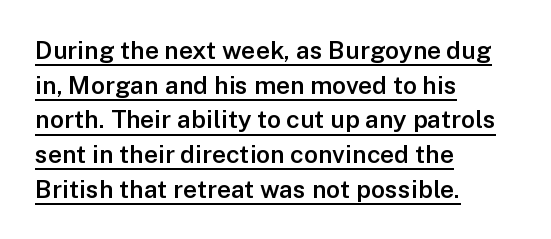
Regarding leading, the lines here are spaced in the standard way. Posture: straight, roman, zero tilt. In terms of letterspacing, this is plain default setting. Does the copy run flush right? No — it runs flush left.
